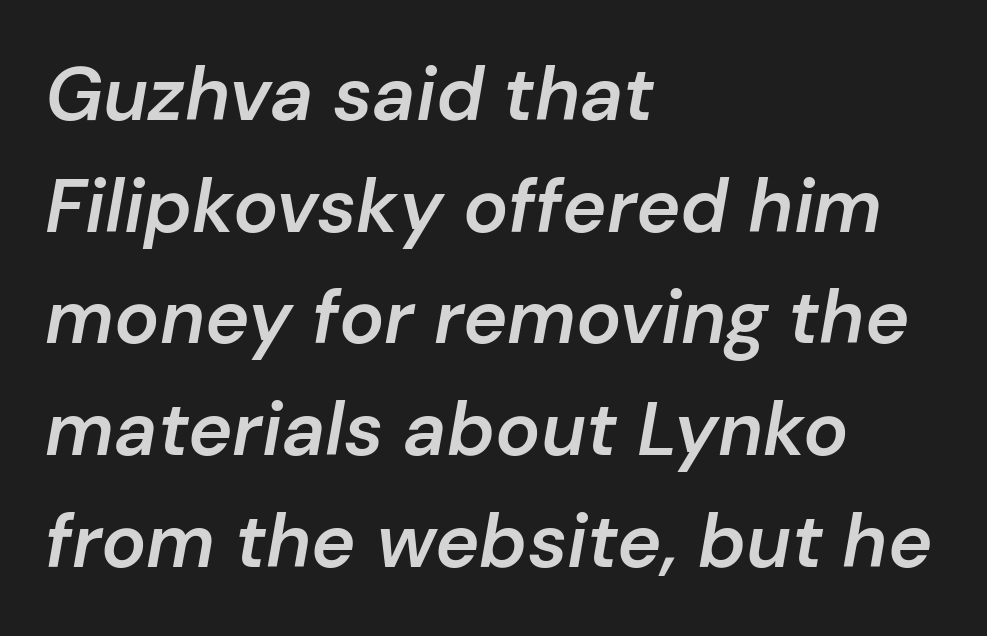
Q: Is the text bold? A: Semi-bold.
Q: Is the text italic (slanted)? A: Yes, it leans right by about 10 degrees.
Q: Is the text underlined? A: No.
Q: How is the paragraph aligned? A: Left-aligned.
Q: Is the spacing between letters normal or unusually wide? A: Normal.
Q: Is the spacing between lines tight, normal or loose? A: Normal.
Q: Width (condensed, normal, or wide)? A: Normal.
Q: Stroke contrast? A: Low.
Q: x-height? A: Medium.
Q: Monospaced? A: No.
